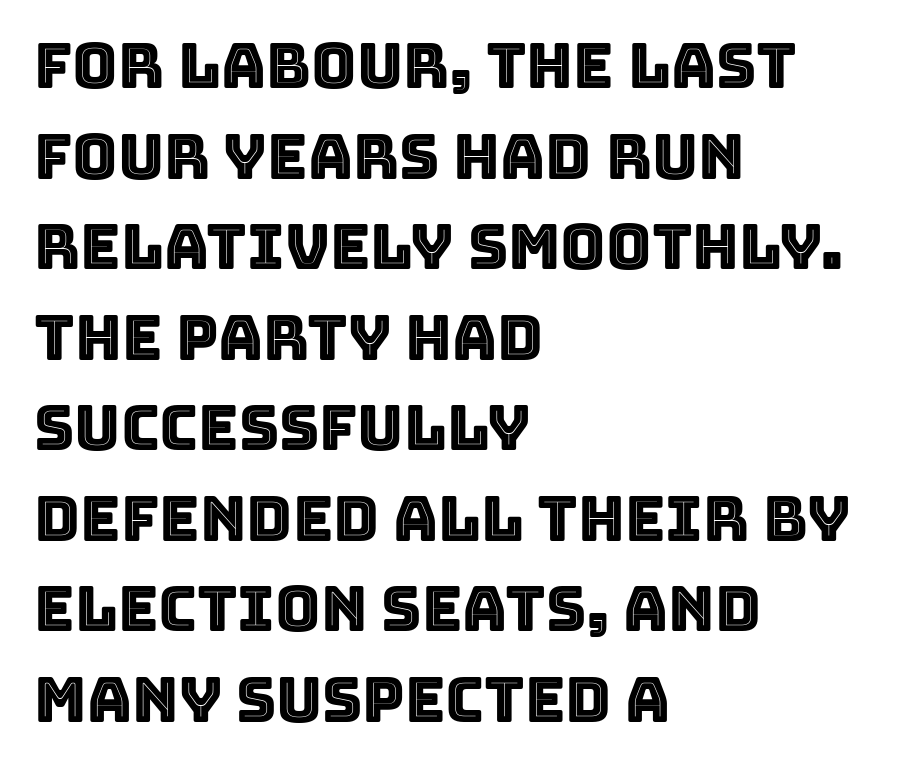
{"italic": "no", "width": "normal", "x_height": "large", "monospaced": "no", "underline": "no", "align": "left", "line_spacing": "normal", "line_spacing_ratio": 1.46, "letter_spacing": "normal", "letter_spacing_em": 0.0, "glyph_px": 62}
